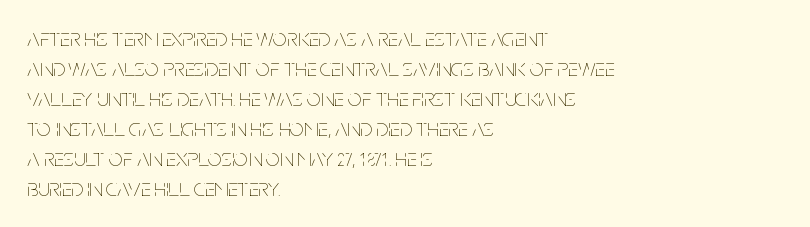
The image shows 25 px text type, upright; set left-aligned, line spacing 1.2x, normal letter spacing, not underlined.
